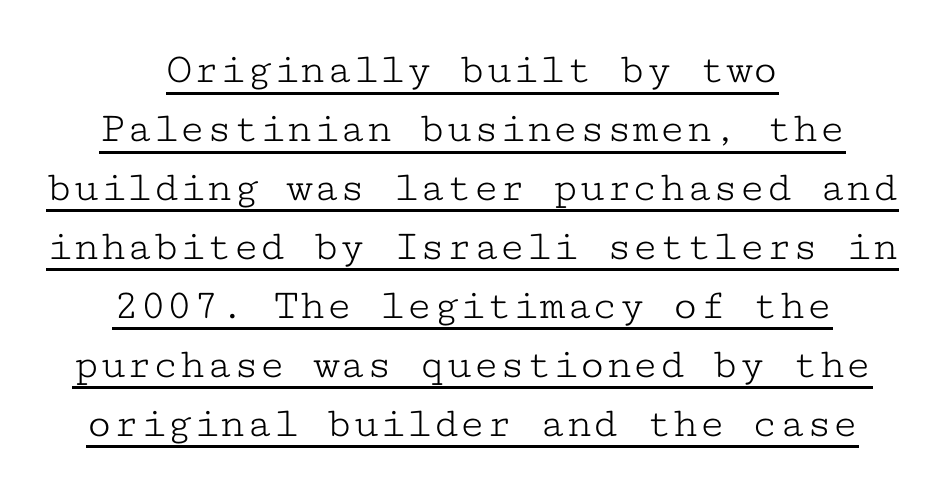
{"serif": "yes", "italic": "no", "bold": "no", "weight": "light", "width": "wide", "stroke_contrast": "low", "x_height": "medium", "monospaced": "yes", "underline": "yes", "align": "center", "line_spacing": "normal", "line_spacing_ratio": 1.34, "letter_spacing": "normal", "letter_spacing_em": 0.0, "glyph_px": 44}
